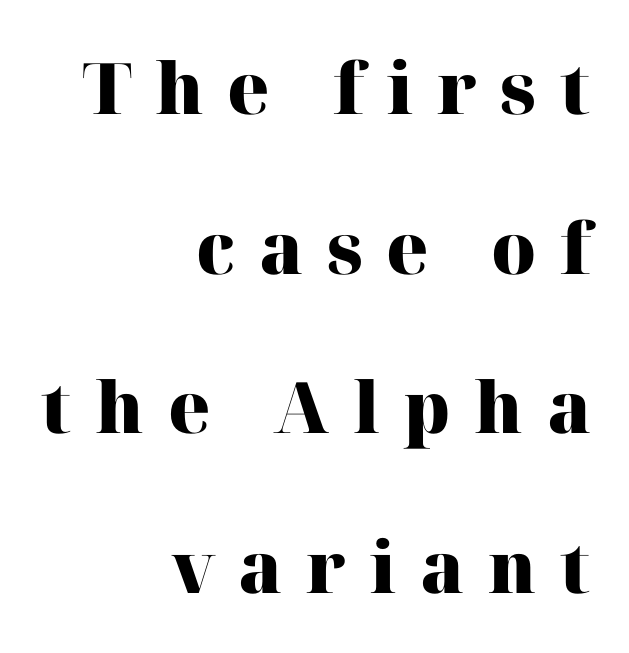
Q: Is the text bold? A: Yes.
Q: Is the text italic (slanted)? A: No, it is upright.
Q: Is the typeface a serif or a sans-serif typeface? A: Serif.
Q: Is the text underlined? A: No.
Q: How is the paragraph aligned? A: Right-aligned.
Q: Is the spacing between letters normal or unusually wide? A: Unusually wide.
Q: Is the spacing between lines tight, normal or loose? A: Loose.
Q: Width (condensed, normal, or wide)? A: Normal.
Q: Stroke contrast? A: High.
Q: x-height? A: Medium.
Q: Monospaced? A: No.
